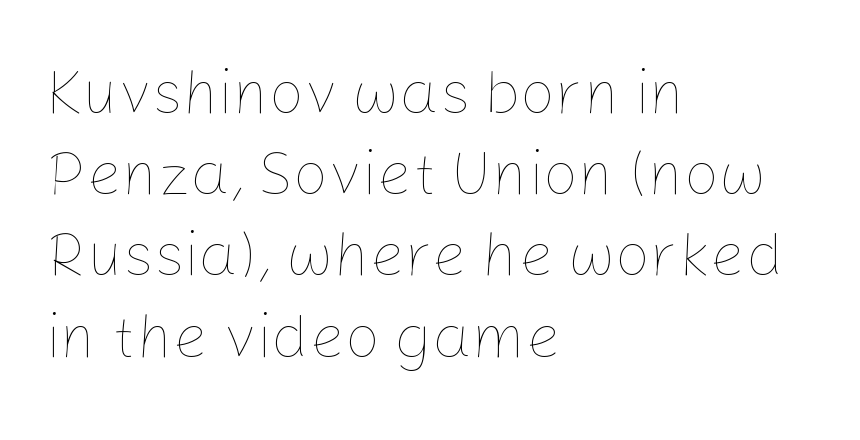
The horizontal fit of the characters is conventional and even. The letterforms sit at book weight or below. Each line starts at the same left margin while the right side varies. This is the regular roman posture of the typeface. These lines sit exactly where default settings would place them.
